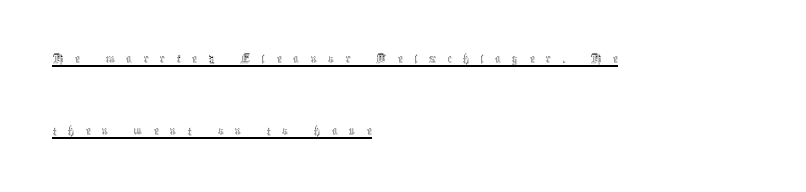
Q: Is the text bold? A: No.
Q: Is the text italic (slanted)? A: No, it is upright.
Q: Is the text underlined? A: Yes.
Q: How is the paragraph aligned? A: Left-aligned.
Q: Is the spacing between letters normal or unusually wide? A: Unusually wide.
Q: Is the spacing between lines tight, normal or loose? A: Loose.
Q: Width (condensed, normal, or wide)? A: Condensed.
Q: x-height? A: Medium.
Q: Monospaced? A: No.
